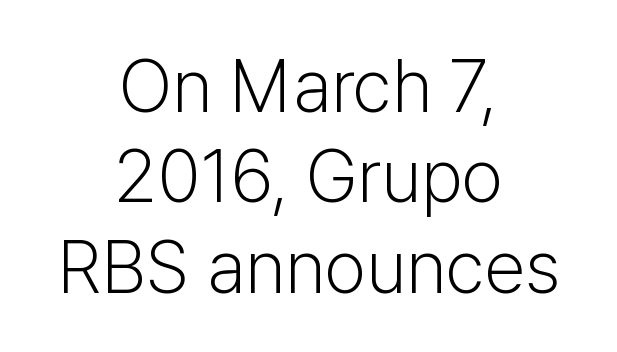
The image shows 74 px light sans-serif type, upright; set centered, line spacing 1.22x, normal letter spacing, not underlined; low stroke contrast and a medium x-height.
